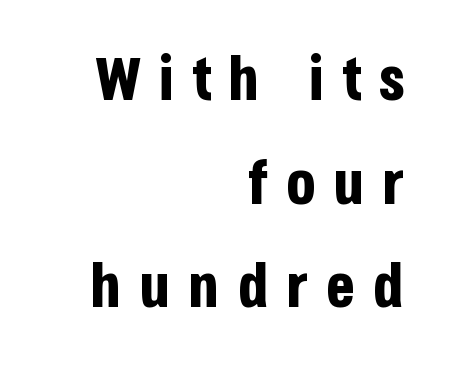
{"serif": "no", "italic": "no", "bold": "yes", "weight": "bold", "width": "condensed", "stroke_contrast": "low", "x_height": "large", "monospaced": "no", "underline": "no", "align": "right", "line_spacing": "normal", "line_spacing_ratio": 1.7, "letter_spacing": "wide", "letter_spacing_em": 0.28, "glyph_px": 61}
